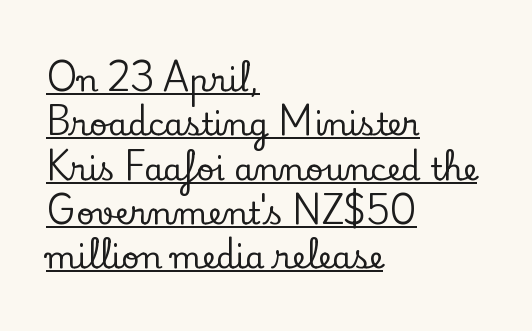
Q: Is the text italic (slanted)? A: No, it is upright.
Q: Is the text underlined? A: Yes.
Q: How is the paragraph aligned? A: Left-aligned.
Q: Is the spacing between letters normal or unusually wide? A: Normal.
Q: Is the spacing between lines tight, normal or loose? A: Normal.
Q: Width (condensed, normal, or wide)? A: Normal.
Q: Stroke contrast? A: Low.
Q: x-height? A: Small.
Q: Monospaced? A: No.
